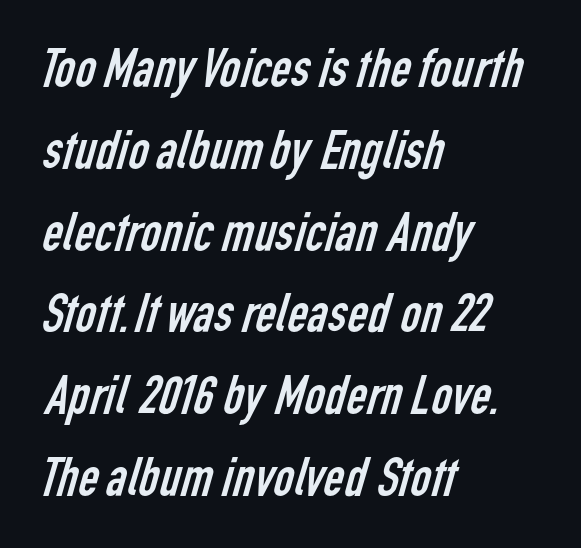
The image shows 56 px regular-weight, condensed sans-serif type; set left-aligned, normal line spacing (1.46x), normal letter spacing, not underlined; low stroke contrast and a medium x-height.
